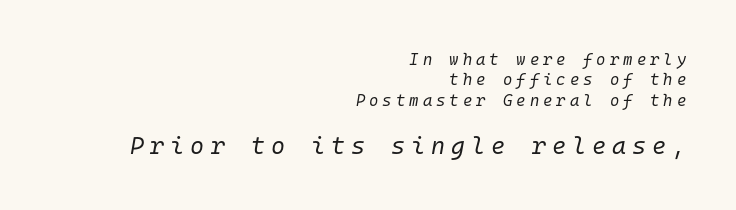
{"italic": "yes", "lean": "right", "slant_degrees": 10, "bold": "no", "underline": "no", "align": "right", "line_spacing": "normal", "line_spacing_ratio": 1.28, "letter_spacing": "wide", "letter_spacing_em": 0.25, "larger_block": "second", "size_ratio": 1.5, "glyph_px": 24}
